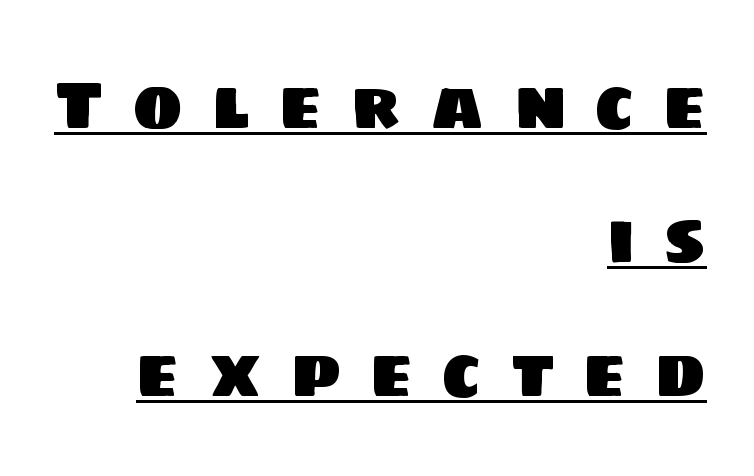
The image shows 68 px sans-serif type; set right-aligned, loose line spacing (1.97x), unusually wide letter spacing (+0.42 em), underlined; low stroke contrast and a large x-height.
